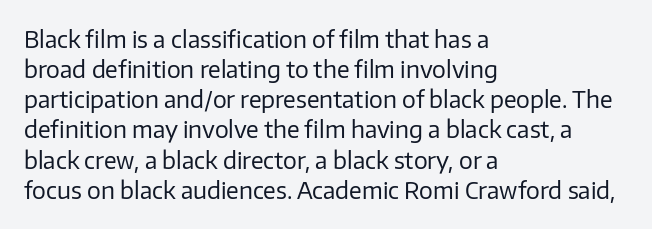
Q: Is the text bold? A: No.
Q: Is the text italic (slanted)? A: No, it is upright.
Q: Is the text underlined? A: No.
Q: How is the paragraph aligned? A: Left-aligned.
Q: Is the spacing between letters normal or unusually wide? A: Normal.
Q: Is the spacing between lines tight, normal or loose? A: Normal.
